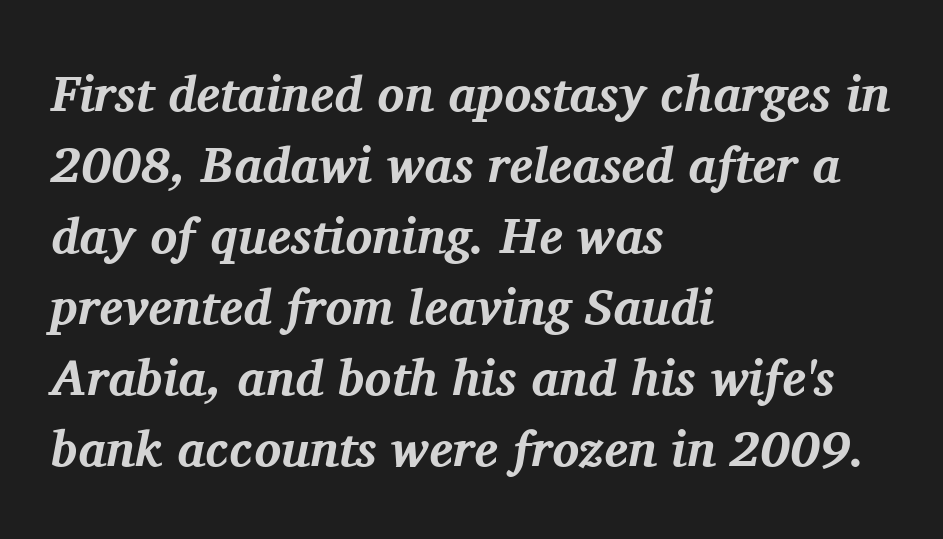
The image shows 50 px bold serif type, italic (leaning right); set left-aligned, normal line spacing (1.42x), normal letter spacing, not underlined; medium stroke contrast and a medium x-height.
